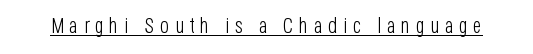
The image shows 21 px text type, upright; set unusually wide letter spacing (+0.27 em), underlined.
